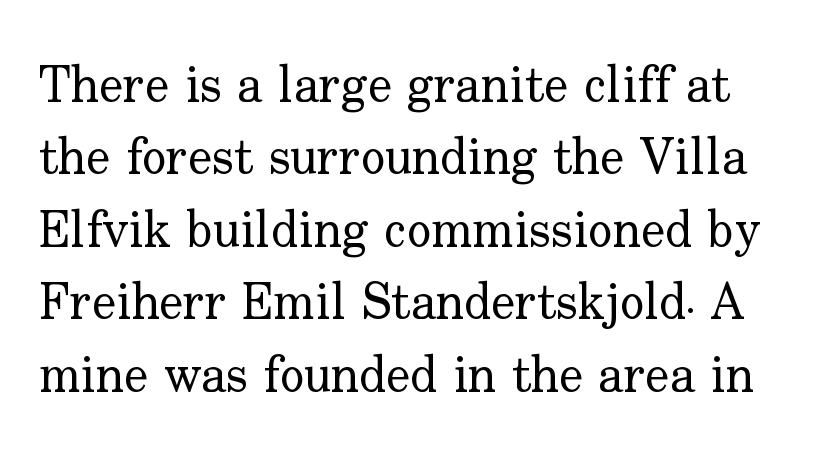
Q: Is the text bold? A: No.
Q: Is the text italic (slanted)? A: No, it is upright.
Q: Is the typeface a serif or a sans-serif typeface? A: Serif.
Q: Is the text underlined? A: No.
Q: Is the spacing between letters normal or unusually wide? A: Normal.
Q: Is the spacing between lines tight, normal or loose? A: Normal.
Q: Width (condensed, normal, or wide)? A: Normal.
Q: Stroke contrast? A: Low.
Q: x-height? A: Small.
Q: Monospaced? A: No.
